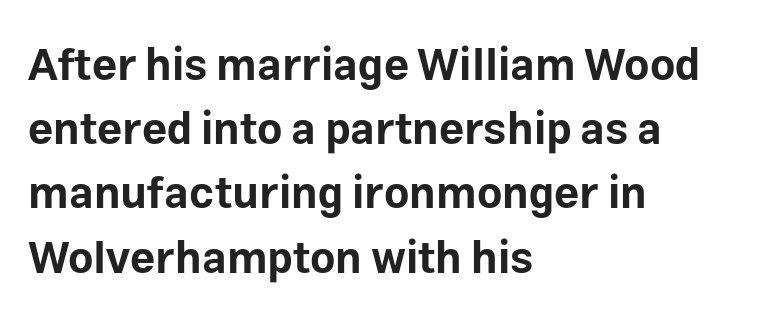
The image shows 44 px bold sans-serif type, upright; set left-aligned, normal line spacing (1.46x), normal letter spacing, not underlined; low stroke contrast and a medium x-height.
